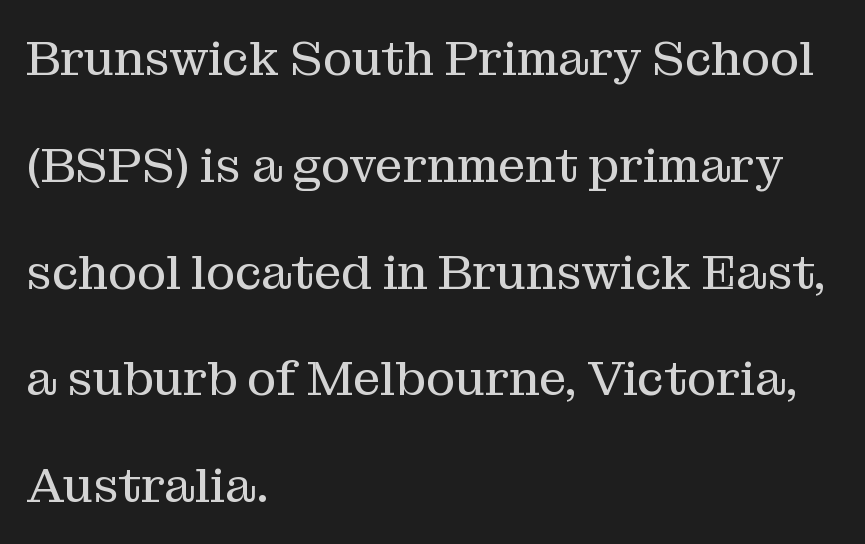
Default kerning and tracking; the words read as compact shapes. You could not count columns in this text — the font is proportionally spaced. Glance below the letters and you will spot only blank space. No italicization has been applied; the sample stays upright. Serif or sans? Serif — the stroke terminals have little feet.
